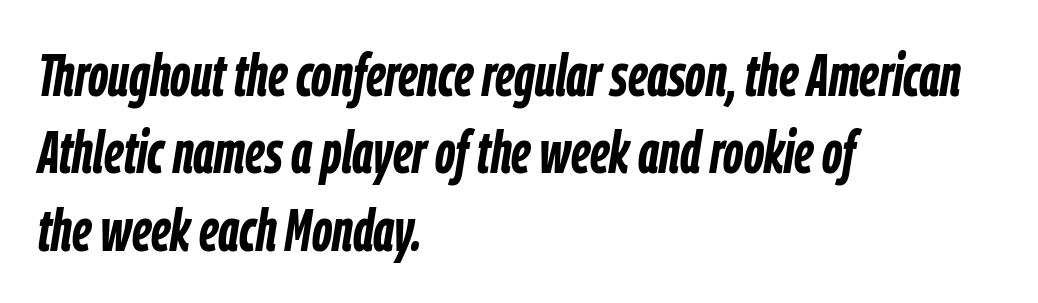
Q: Is the text bold? A: Yes.
Q: Is the text italic (slanted)? A: Yes, it leans right by about 9 degrees.
Q: Is the text underlined? A: No.
Q: How is the paragraph aligned? A: Left-aligned.
Q: Is the spacing between letters normal or unusually wide? A: Normal.
Q: Is the spacing between lines tight, normal or loose? A: Normal.
Q: Width (condensed, normal, or wide)? A: Condensed.
Q: Stroke contrast? A: Low.
Q: x-height? A: Medium.
Q: Monospaced? A: No.
